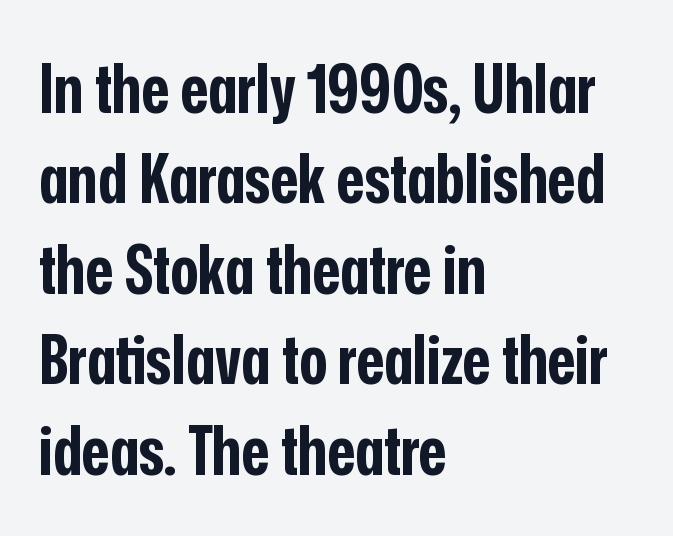
{"serif": "no", "italic": "no", "bold": "yes", "weight": "bold", "width": "condensed", "stroke_contrast": "low", "x_height": "medium", "monospaced": "no", "underline": "no", "align": "left", "line_spacing": "normal", "line_spacing_ratio": 1.35, "letter_spacing": "normal", "letter_spacing_em": 0.0, "glyph_px": 67}
